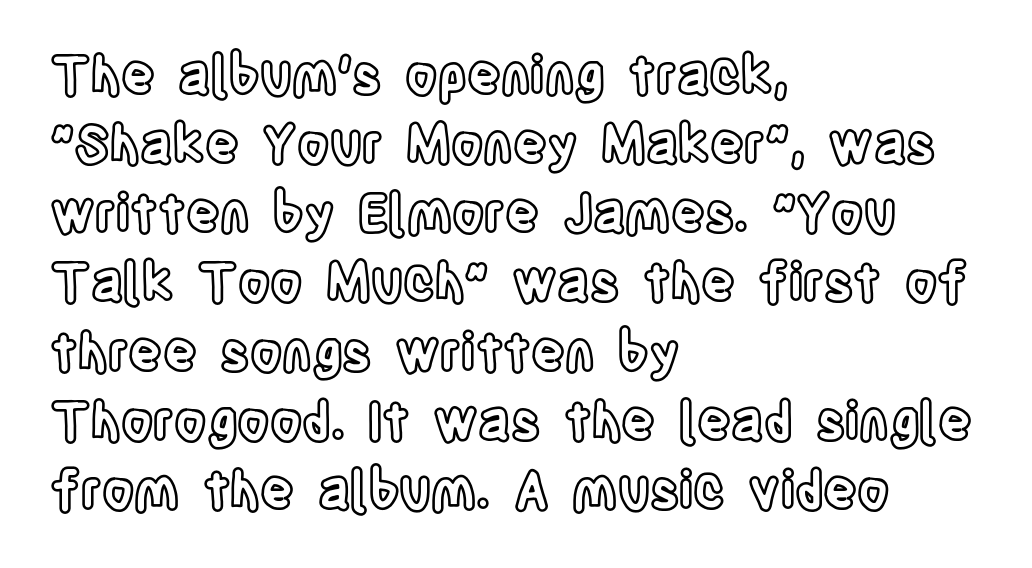
The face used here is rendered with its standard letterfit. The glyphs are unaccompanied by any horizontal stroke below them. Reading down the column, the eye jumps a familiar distance to each next line. These lines were composed using upright roman letters. Compared with a centered layout, this one pins lines to the left instead.
